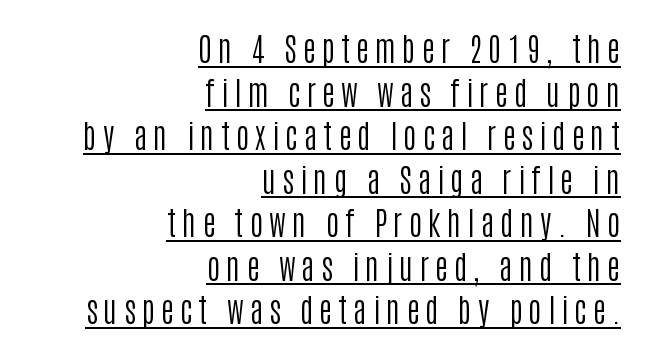
Q: Is the text bold? A: No.
Q: Is the text italic (slanted)? A: No, it is upright.
Q: Is the typeface a serif or a sans-serif typeface? A: Sans-serif.
Q: Is the text underlined? A: Yes.
Q: How is the paragraph aligned? A: Right-aligned.
Q: Is the spacing between lines tight, normal or loose? A: Normal.
Q: Width (condensed, normal, or wide)? A: Condensed.
Q: Stroke contrast? A: Low.
Q: x-height? A: Large.
Q: Monospaced? A: No.
